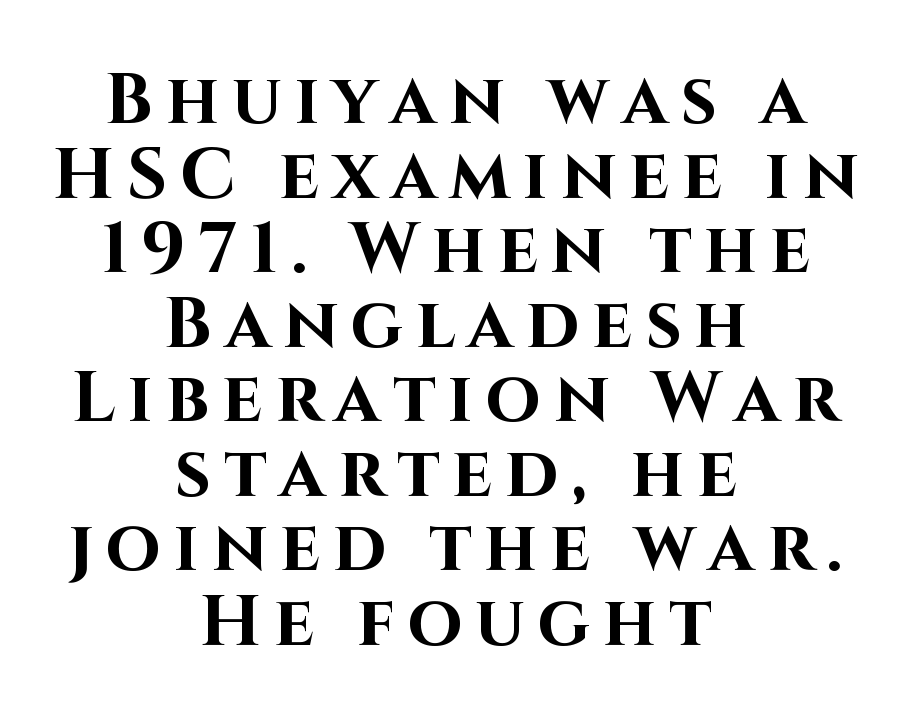
{"serif": "no", "italic": "no", "bold": "yes", "weight": "bold", "width": "normal", "stroke_contrast": "high", "x_height": "large", "monospaced": "no", "underline": "no", "align": "center", "line_spacing": "tight", "line_spacing_ratio": 1.05, "glyph_px": 71}
